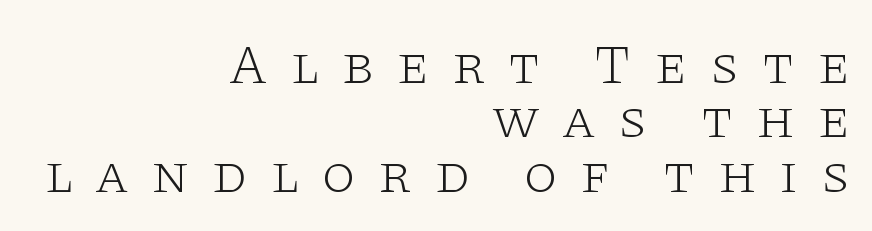
The image shows 55 px light, wide serif type, upright; set right-aligned, tight line spacing (0.99x), unusually wide letter spacing (+0.4 em), not underlined; low stroke contrast and a large x-height.
